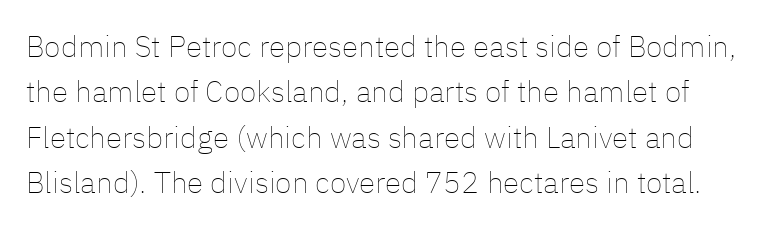
{"italic": "no", "bold": "no", "weight": "thin", "width": "normal", "stroke_contrast": "low", "x_height": "medium", "monospaced": "no", "underline": "no", "line_spacing": "normal", "line_spacing_ratio": 1.51, "letter_spacing": "normal", "letter_spacing_em": 0.0, "glyph_px": 30}
